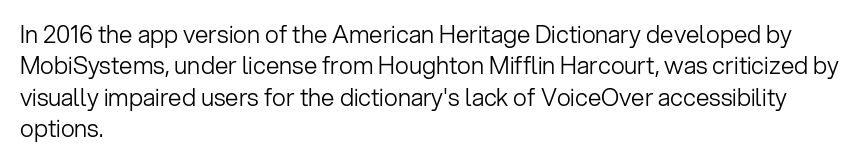
{"italic": "no", "bold": "no", "underline": "no", "align": "left", "line_spacing": "normal", "line_spacing_ratio": 1.31, "letter_spacing": "normal", "letter_spacing_em": 0.0, "glyph_px": 24}
